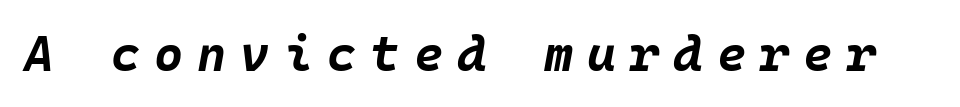
{"italic": "yes", "lean": "right", "slant_degrees": 10, "bold": "yes", "weight": "bold", "width": "normal", "stroke_contrast": "low", "x_height": "large", "underline": "no", "letter_spacing": "wide", "letter_spacing_em": 0.28, "glyph_px": 50}
